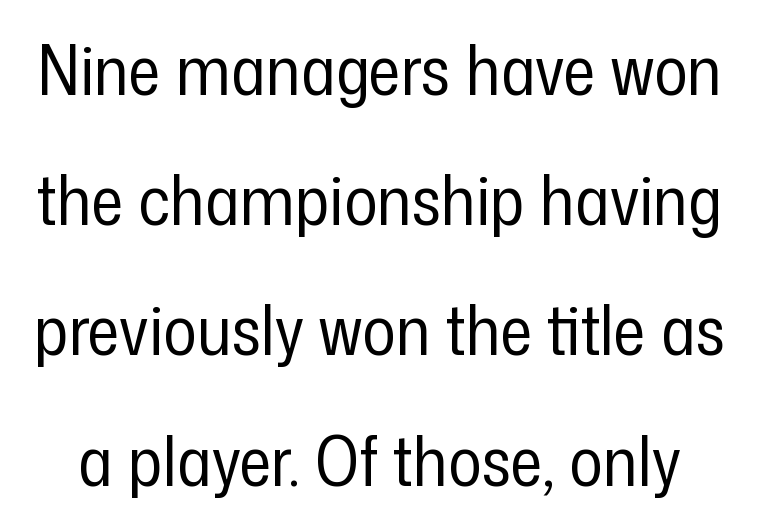
{"serif": "no", "italic": "no", "bold": "no", "weight": "regular", "width": "condensed", "stroke_contrast": "low", "x_height": "medium", "monospaced": "no", "underline": "no", "line_spacing_ratio": 1.86, "letter_spacing": "normal", "letter_spacing_em": 0.0, "glyph_px": 70}
